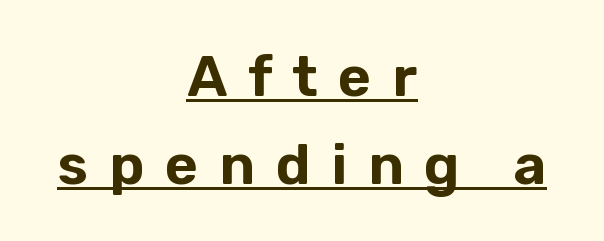
{"serif": "no", "italic": "no", "width": "normal", "stroke_contrast": "low", "x_height": "medium", "monospaced": "no", "underline": "yes", "align": "center", "line_spacing": "normal", "line_spacing_ratio": 1.54, "letter_spacing": "wide", "letter_spacing_em": 0.36, "glyph_px": 57}
